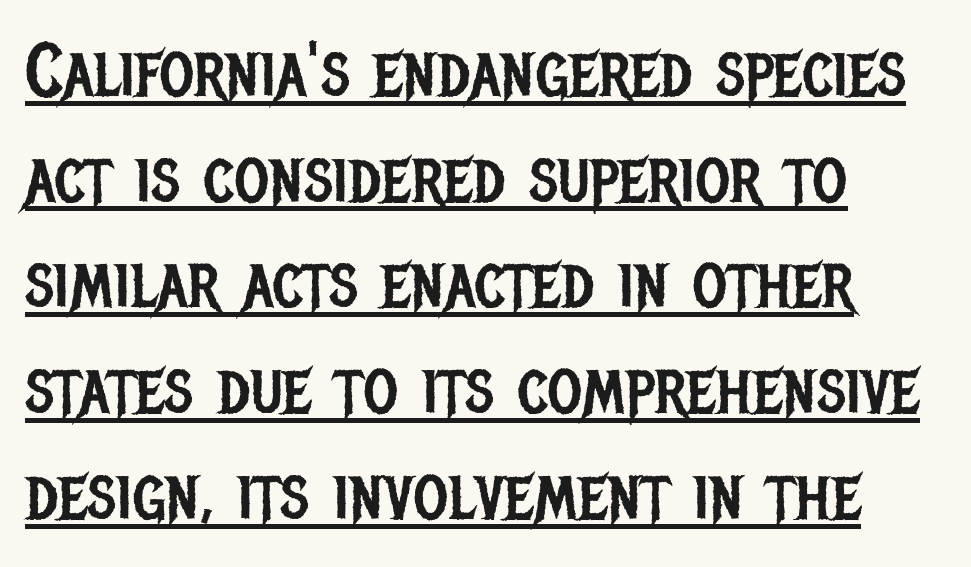
The image shows 75 px regular-weight, condensed sans-serif type, upright; set left-aligned, normal line spacing (1.41x), normal letter spacing, underlined; low stroke contrast and a large x-height.
